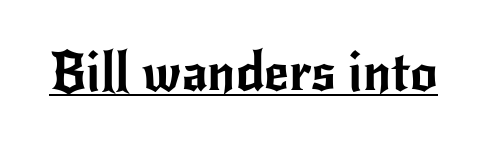
Q: Is the text italic (slanted)? A: No, it is upright.
Q: Is the typeface a serif or a sans-serif typeface? A: Sans-serif.
Q: Is the text underlined? A: Yes.
Q: Is the spacing between letters normal or unusually wide? A: Normal.
Q: Width (condensed, normal, or wide)? A: Normal.
Q: Stroke contrast? A: Low.
Q: x-height? A: Small.
Q: Monospaced? A: No.
